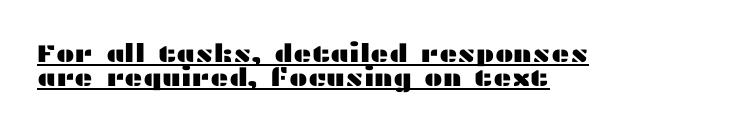
What decoration does the sample have? An underline. The rendering uses a small line-height, squeezing the rows. The compositor pushed each line to the left boundary. Observe the ordinary spacing: letters are neighbours, not strangers. Do the letters lean? They stand straight.
